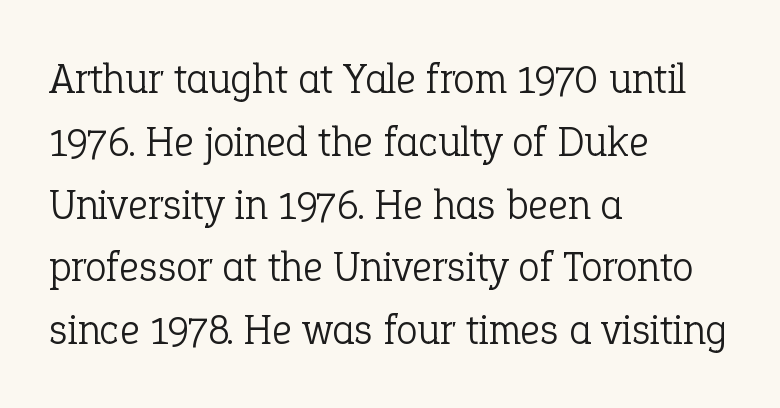
{"serif": "yes", "italic": "no", "bold": "no", "weight": "light", "width": "normal", "stroke_contrast": "low", "x_height": "medium", "monospaced": "no", "underline": "no", "align": "left", "line_spacing": "normal", "line_spacing_ratio": 1.46, "letter_spacing": "normal", "letter_spacing_em": 0.0, "glyph_px": 43}
